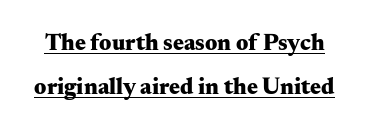
These lines stand farther apart than default settings would place them. Notice how the stems are strictly vertical — no italics here. The specimen includes a rule beneath the text block's lines. The typesetting leans heavy: a genuine bold.
